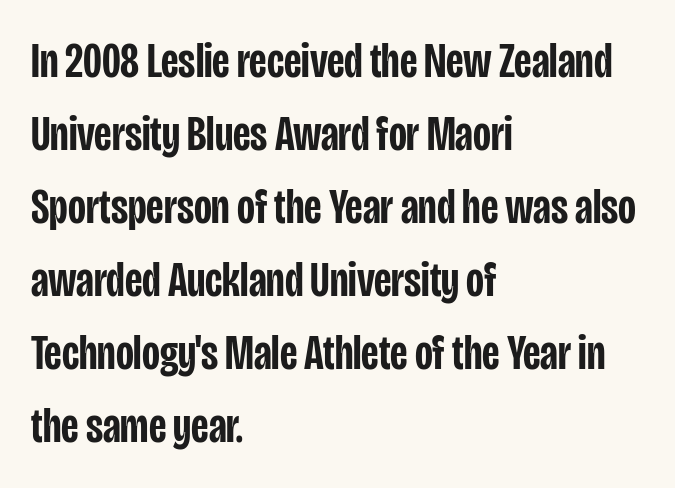
The face used here is proportionally spaced, like ordinary book or web type. Is the type bold? Partly — it's a semibold, heavier than regular but not fully bold. A typesetter would label this face a sans. Glance below the letters and you will spot only blank space.
